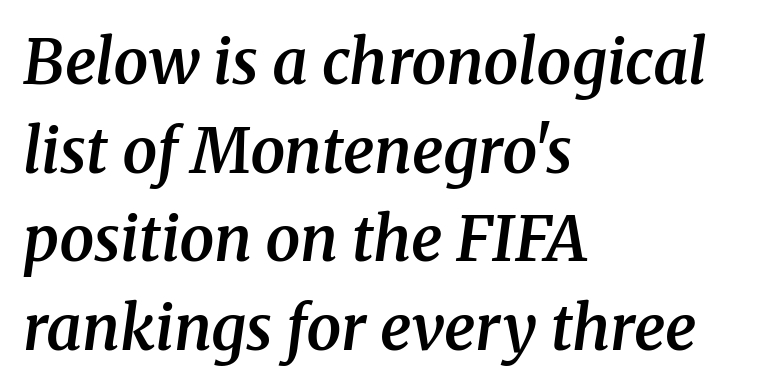
{"serif": "yes", "italic": "yes", "lean": "right", "slant_degrees": 8, "bold": "semi", "weight": "semibold", "width": "normal", "stroke_contrast": "medium", "x_height": "medium", "monospaced": "no", "underline": "no", "align": "left", "line_spacing": "normal", "line_spacing_ratio": 1.43, "letter_spacing": "normal", "letter_spacing_em": 0.0, "glyph_px": 62}
